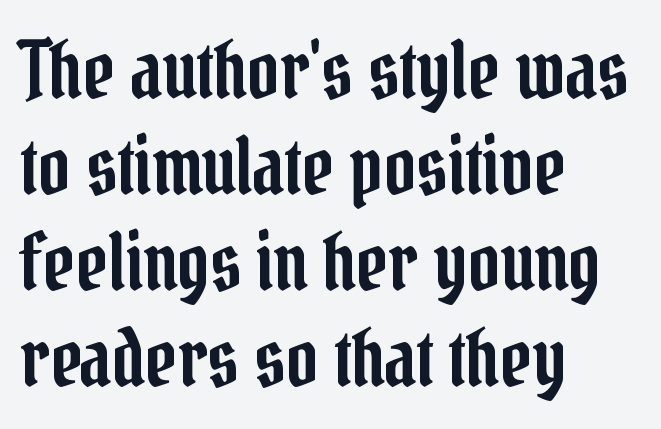
The image shows 78 px condensed serif type, upright; set left-aligned, line spacing 1.23x, normal letter spacing, not underlined; low stroke contrast and a medium x-height.
